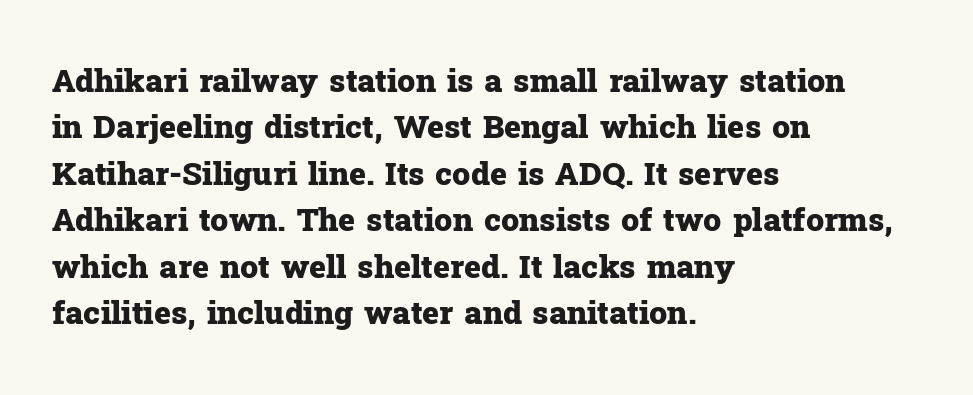
Q: Is the text bold? A: Yes.
Q: Is the text italic (slanted)? A: No, it is upright.
Q: Is the typeface a serif or a sans-serif typeface? A: Serif.
Q: Is the text underlined? A: No.
Q: How is the paragraph aligned? A: Left-aligned.
Q: Is the spacing between letters normal or unusually wide? A: Normal.
Q: Is the spacing between lines tight, normal or loose? A: Normal.
Q: Width (condensed, normal, or wide)? A: Normal.
Q: Stroke contrast? A: Low.
Q: x-height? A: Medium.
Q: Monospaced? A: No.
